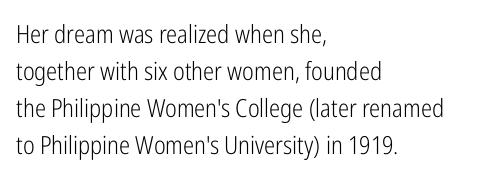
A typesetter would call this leading conventional body-copy spacing. Descender tails drop into unmarked territory. Visually the block forms a straight wall on the left and a jagged coastline on the right. Do the letters lean? They stand straight.
